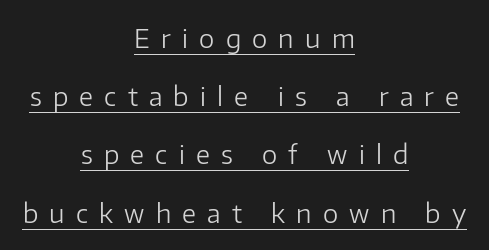
Q: Is the text bold? A: No.
Q: Is the text italic (slanted)? A: No, it is upright.
Q: Is the text underlined? A: Yes.
Q: How is the paragraph aligned? A: Centered.
Q: Is the spacing between letters normal or unusually wide? A: Unusually wide.
Q: Is the spacing between lines tight, normal or loose? A: Loose.
